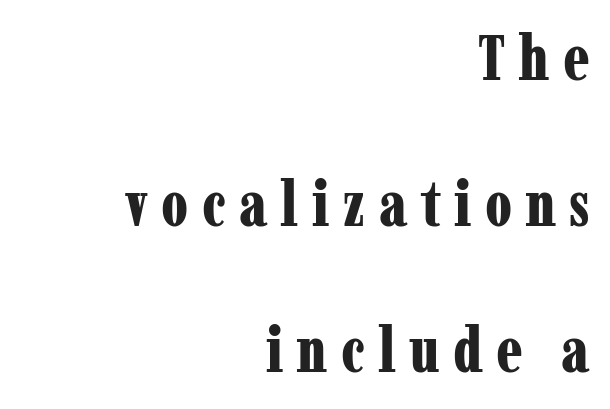
The image shows 63 px bold, condensed serif type, upright; set right-aligned, loose line spacing (2.32x), unusually wide letter spacing (+0.21 em), not underlined; low stroke contrast and a medium x-height.
